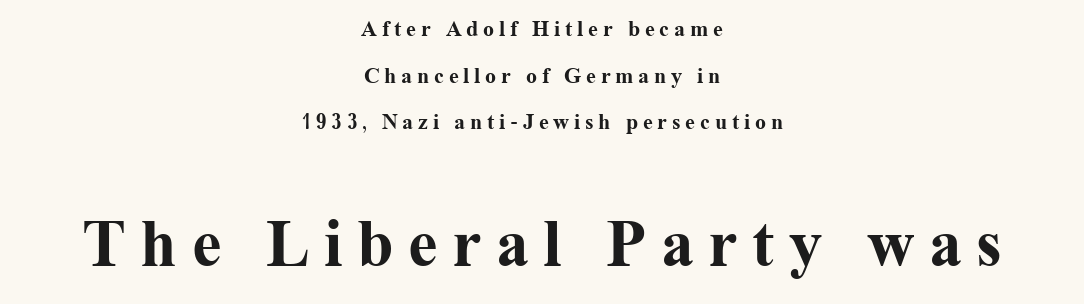
The image shows 66 px bold serif type, upright; set centered, loose line spacing (2.12x), unusually wide letter spacing (+0.22 em), not underlined; the second (bottom) block is 3.0x larger; medium stroke contrast and a medium x-height.
